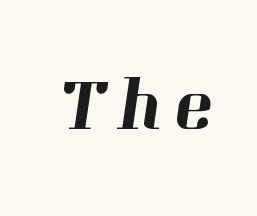
Q: Is the typeface a serif or a sans-serif typeface? A: Serif.
Q: Is the text underlined? A: No.
Q: Width (condensed, normal, or wide)? A: Normal.
Q: Stroke contrast? A: High.
Q: x-height? A: Medium.
Q: Monospaced? A: No.
